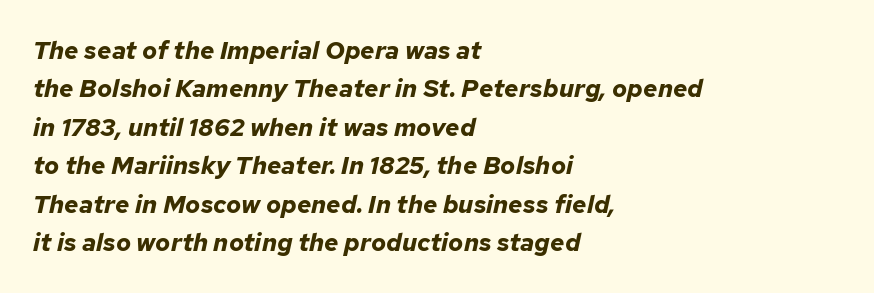
Rule under the text: the space is simply empty. Rows of type keep a routine distance in the vertical direction. Weight: bold. You can tell it's italic because the verticals aren't actually vertical. Nobody touched the tracking dial on this one. These lines stack with their left ends in a neat column.
